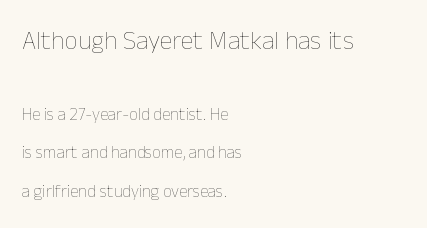
The image shows 26 px text type, upright; set left-aligned, loose line spacing (2.27x), normal letter spacing, not underlined; the first (top) block is 1.53x larger.
